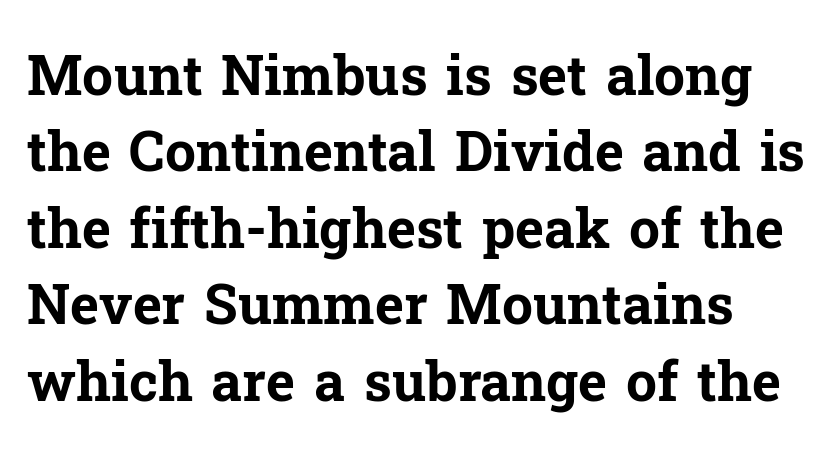
Q: Is the text bold? A: Yes.
Q: Is the text italic (slanted)? A: No, it is upright.
Q: Is the typeface a serif or a sans-serif typeface? A: Serif.
Q: Is the text underlined? A: No.
Q: How is the paragraph aligned? A: Left-aligned.
Q: Is the spacing between letters normal or unusually wide? A: Normal.
Q: Is the spacing between lines tight, normal or loose? A: Normal.
Q: Width (condensed, normal, or wide)? A: Normal.
Q: Stroke contrast? A: Low.
Q: x-height? A: Medium.
Q: Monospaced? A: No.
